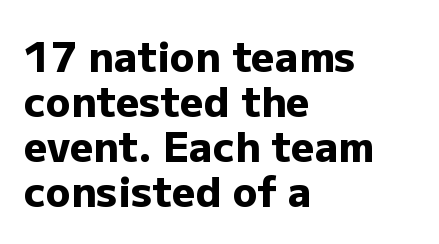
{"serif": "no", "italic": "no", "bold": "yes", "weight": "heavy", "width": "normal", "stroke_contrast": "low", "x_height": "medium", "monospaced": "no", "underline": "no", "align": "left", "line_spacing": "tight", "line_spacing_ratio": 1.1, "letter_spacing": "normal", "letter_spacing_em": 0.0, "glyph_px": 41}
